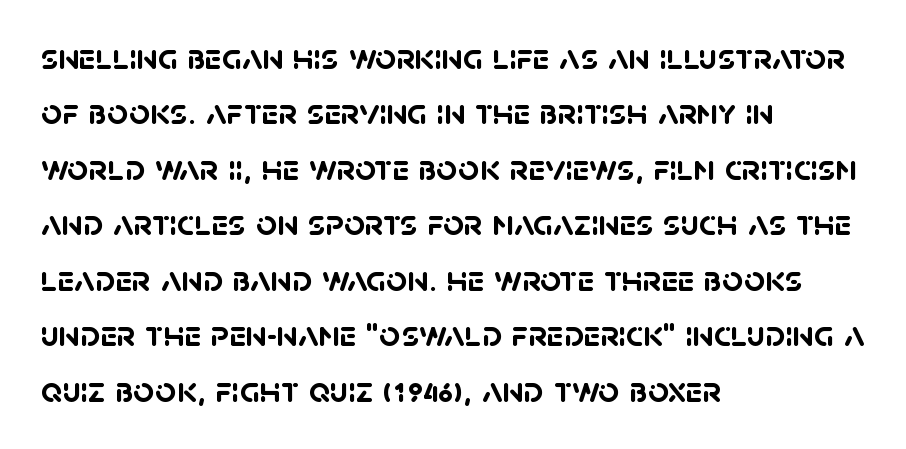
{"serif": "no", "bold": "yes", "weight": "semibold", "width": "normal", "stroke_contrast": "low", "x_height": "large", "monospaced": "no", "underline": "no", "align": "left", "line_spacing": "normal", "line_spacing_ratio": 1.5, "letter_spacing": "normal", "letter_spacing_em": 0.0, "glyph_px": 37}
